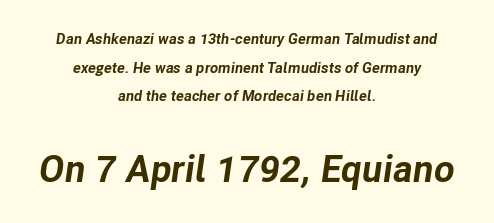
Q: Is the text bold? A: Yes.
Q: Is the text italic (slanted)? A: Yes, it leans right by about 8 degrees.
Q: Is the text underlined? A: No.
Q: How is the paragraph aligned? A: Centered.
Q: Is the spacing between letters normal or unusually wide? A: Normal.
Q: Is the spacing between lines tight, normal or loose? A: Loose.
Q: Which block of text is set in a larger size, the first (top) or the second (bottom)? A: The second (bottom) one.
Q: Width (condensed, normal, or wide)? A: Normal.
Q: Stroke contrast? A: Low.
Q: x-height? A: Medium.
Q: Monospaced? A: No.
